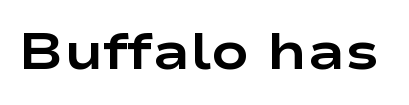
{"serif": "no", "italic": "no", "bold": "yes", "weight": "bold", "width": "wide", "stroke_contrast": "low", "x_height": "medium", "monospaced": "no", "underline": "no", "letter_spacing": "normal", "letter_spacing_em": 0.0, "glyph_px": 50}
